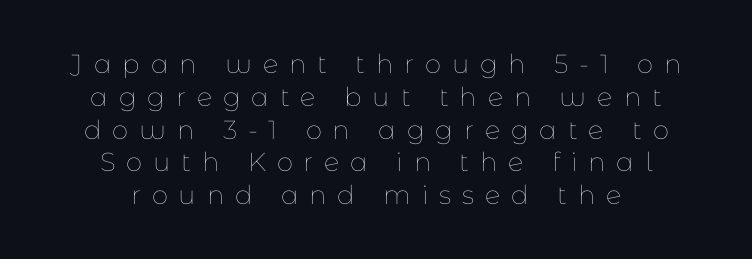
Weight class: somewhere from thin through regular. Short note: letters widely spaced. The typography opts for an upright posture over an oblique one. Honestly, the row spacing looks completely unremarkable.
